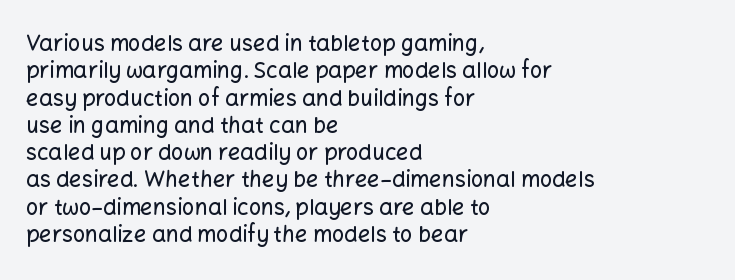
Q: Is the text italic (slanted)? A: No, it is upright.
Q: Is the text underlined? A: No.
Q: How is the paragraph aligned? A: Left-aligned.
Q: Is the spacing between letters normal or unusually wide? A: Normal.
